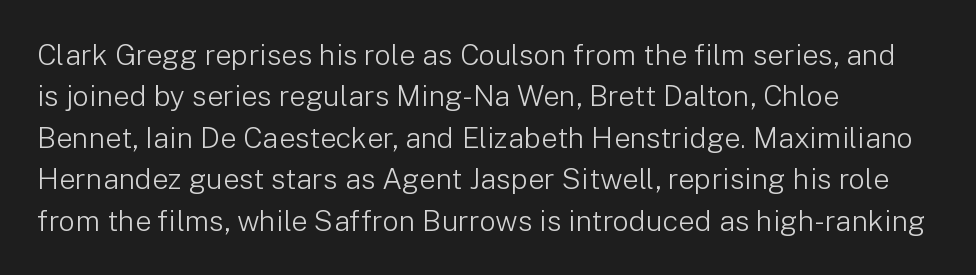
On a weight scale, this lands at 450 or below. The rendering uses natural spacing where letterforms have individual widths. Standard letterfit; no display-style spreading of the glyphs. Quick note: underline off. Tall strokes in this sample are plumb rather than angled.
